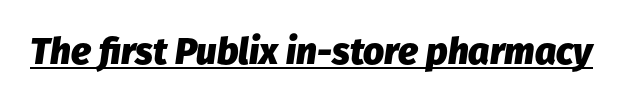
Slant detected: the letters are inclined. Is this a fixed-width face? No — the glyphs have proportional, varying widths. Students, this is bold: see how much ink each stroke carries. Decoration check: the copy is underlined. No extra tracking has been applied to these lines.
